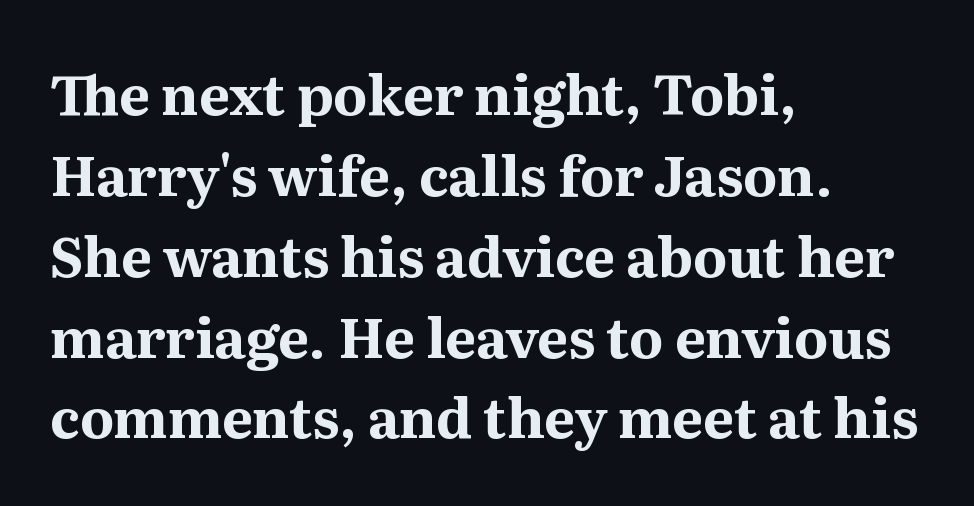
Q: Is the text bold? A: Yes.
Q: Is the text italic (slanted)? A: No, it is upright.
Q: Is the typeface a serif or a sans-serif typeface? A: Serif.
Q: Is the text underlined? A: No.
Q: How is the paragraph aligned? A: Left-aligned.
Q: Is the spacing between letters normal or unusually wide? A: Normal.
Q: Is the spacing between lines tight, normal or loose? A: Normal.
Q: Width (condensed, normal, or wide)? A: Normal.
Q: Stroke contrast? A: Medium.
Q: x-height? A: Medium.
Q: Monospaced? A: No.
